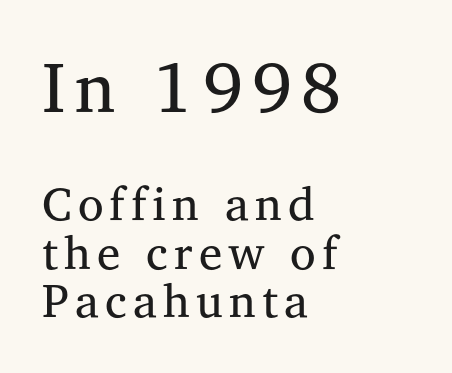
Q: Is the text bold? A: No.
Q: Is the text italic (slanted)? A: No, it is upright.
Q: Is the typeface a serif or a sans-serif typeface? A: Serif.
Q: Is the text underlined? A: No.
Q: How is the paragraph aligned? A: Left-aligned.
Q: Is the spacing between lines tight, normal or loose? A: Tight.
Q: Which block of text is set in a larger size, the first (top) or the second (bottom)? A: The first (top) one.
Q: Width (condensed, normal, or wide)? A: Normal.
Q: Stroke contrast? A: Medium.
Q: x-height? A: Medium.
Q: Monospaced? A: No.
